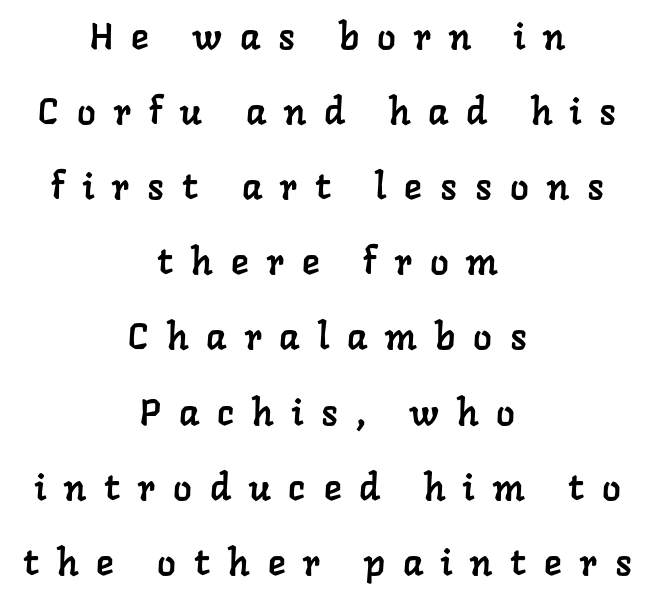
Caption: expanded tracking, letters set apart. Clear beneath every line of the passage. The letters advance in unequal steps, a hallmark of proportional type. The face used here is seriffed, in the tradition of book romans. The lines are quadded center. Students, observe: this is what heavily led, spacious text looks like.
